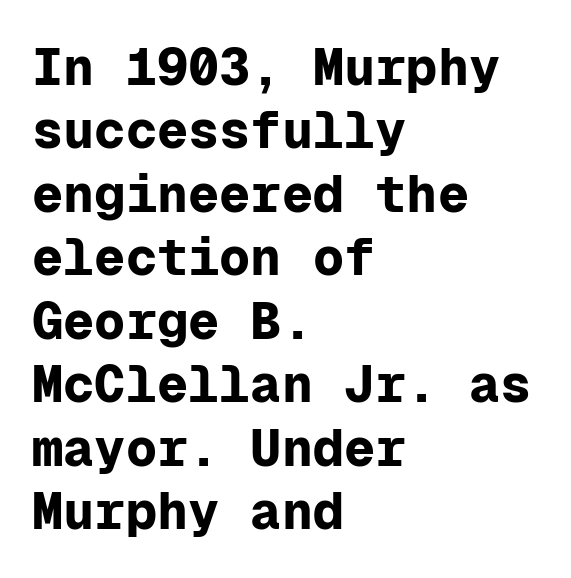
{"serif": "no", "italic": "no", "bold": "yes", "weight": "bold", "width": "normal", "stroke_contrast": "low", "x_height": "medium", "monospaced": "yes", "underline": "no", "align": "left", "line_spacing_ratio": 1.22, "letter_spacing": "normal", "letter_spacing_em": 0.0, "glyph_px": 52}
